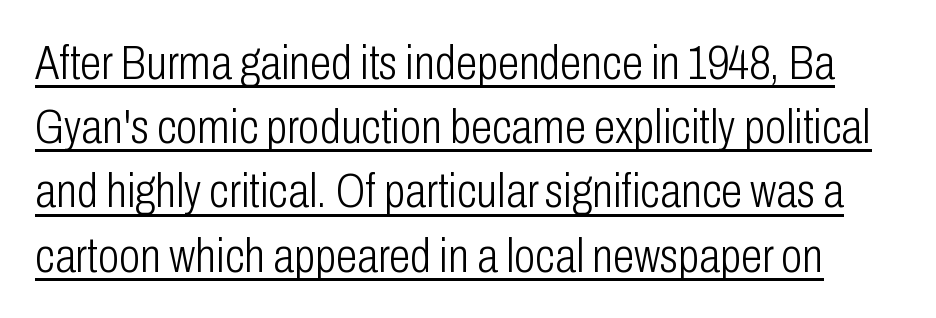
The image shows 49 px light, condensed sans-serif type, upright; set normal line spacing (1.31x), normal letter spacing, underlined; low stroke contrast and a medium x-height.
